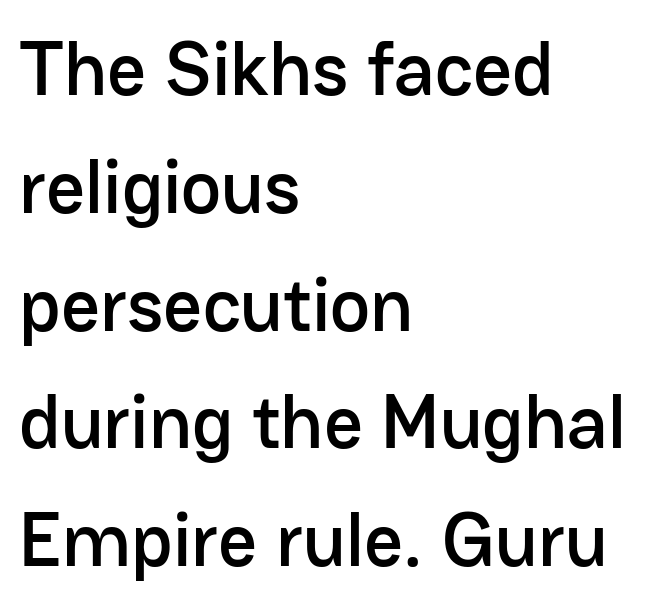
{"serif": "no", "italic": "no", "width": "normal", "stroke_contrast": "low", "x_height": "medium", "monospaced": "no", "underline": "no", "align": "left", "line_spacing": "normal", "line_spacing_ratio": 1.55, "letter_spacing": "normal", "letter_spacing_em": 0.0, "glyph_px": 76}
